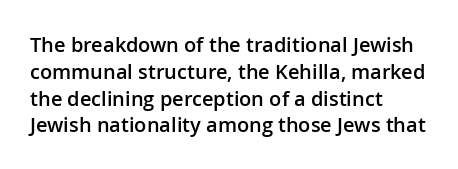
The image shows 20 px text type, upright; set left-aligned, normal line spacing (1.34x), normal letter spacing, not underlined.
